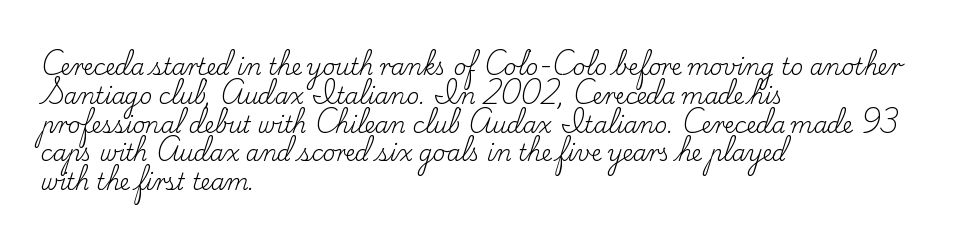
No extra ink here — the face is not bold. The ragged edge is on the right, which tells us the setting is flush left. Decoration check: the copy has no underline. Between one letter and the next there's only the usual sliver of space. Successive baselines arrive at the customary interval.
